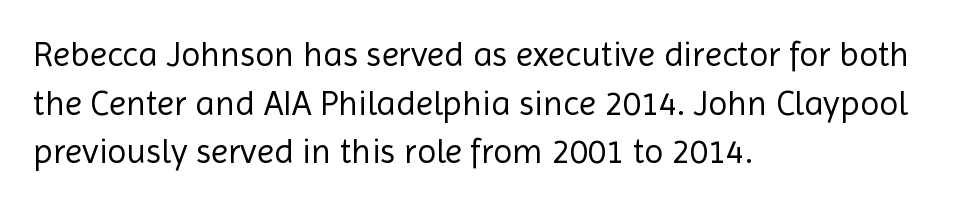
Q: Is the text bold? A: No.
Q: Is the text italic (slanted)? A: No, it is upright.
Q: Is the typeface a serif or a sans-serif typeface? A: Sans-serif.
Q: Is the text underlined? A: No.
Q: How is the paragraph aligned? A: Left-aligned.
Q: Is the spacing between letters normal or unusually wide? A: Normal.
Q: Is the spacing between lines tight, normal or loose? A: Normal.
Q: Width (condensed, normal, or wide)? A: Normal.
Q: x-height? A: Medium.
Q: Monospaced? A: No.
